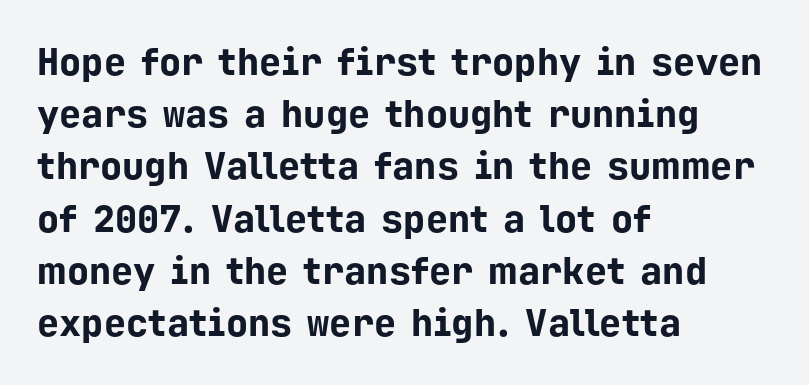
Q: Is the text bold? A: Yes.
Q: Is the text italic (slanted)? A: No, it is upright.
Q: Is the typeface a serif or a sans-serif typeface? A: Sans-serif.
Q: Is the text underlined? A: No.
Q: How is the paragraph aligned? A: Left-aligned.
Q: Is the spacing between letters normal or unusually wide? A: Normal.
Q: Is the spacing between lines tight, normal or loose? A: Normal.
Q: Width (condensed, normal, or wide)? A: Normal.
Q: Stroke contrast? A: Low.
Q: x-height? A: Medium.
Q: Monospaced? A: Yes.
